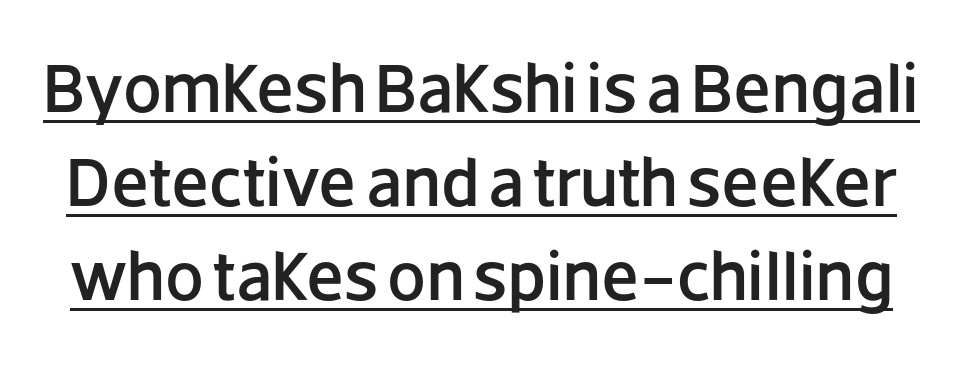
When letters stand straight like this, we call the style roman or upright. Spacing verdict: proportional, widths tailored to each character. This sample uses plain, unmodified letter spacing. The passage shown stacks its lines at a standard gap. A rule runs beneath these lines of type.
